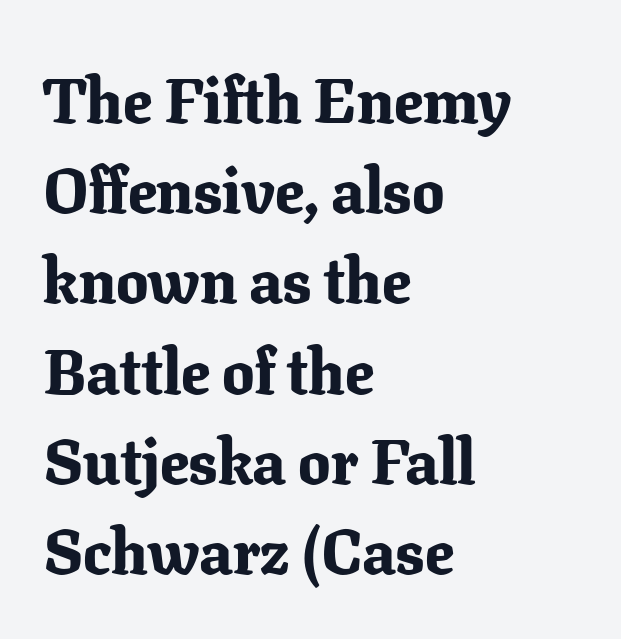
Tall strokes in this sample are plumb rather than angled. Proportional: the letters do not fall into vertical columns. What stands out about the letter spacing? Nothing — it is the standard amount. In CSS terms this would be text-align: left.
